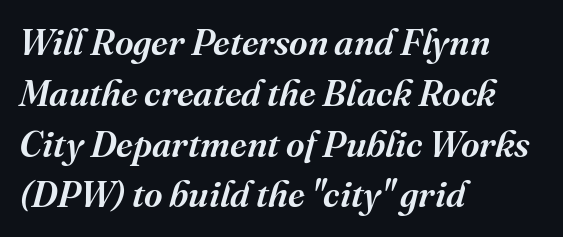
The space between consecutive lines is moderate. The tracking reads as untouched default to a designer's eye. Classification — serif. The letters advance in unequal steps, a hallmark of proportional type. This sample uses an oblique cut, with every glyph tilted off the vertical. The passage shown is not underscored anywhere.
